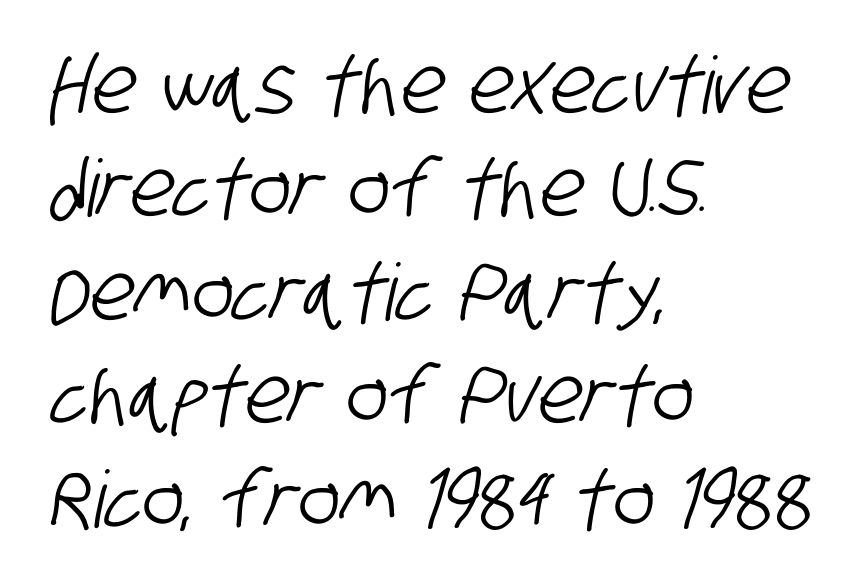
Bare-footed words on every line. Does extra space separate the letters? No, they use regular spacing. The passage shown is typed in a proportional face where columns would drift. Look at the bottom of the vertical strokes: they stop flat, with no serifs.
